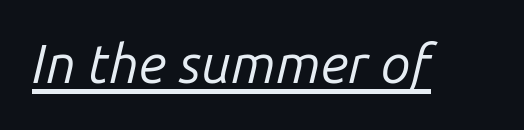
{"italic": "yes", "lean": "right", "slant_degrees": 14, "bold": "no", "weight": "regular", "width": "normal", "stroke_contrast": "low", "x_height": "medium", "monospaced": "no", "underline": "yes", "letter_spacing": "normal", "letter_spacing_em": 0.0, "glyph_px": 54}
